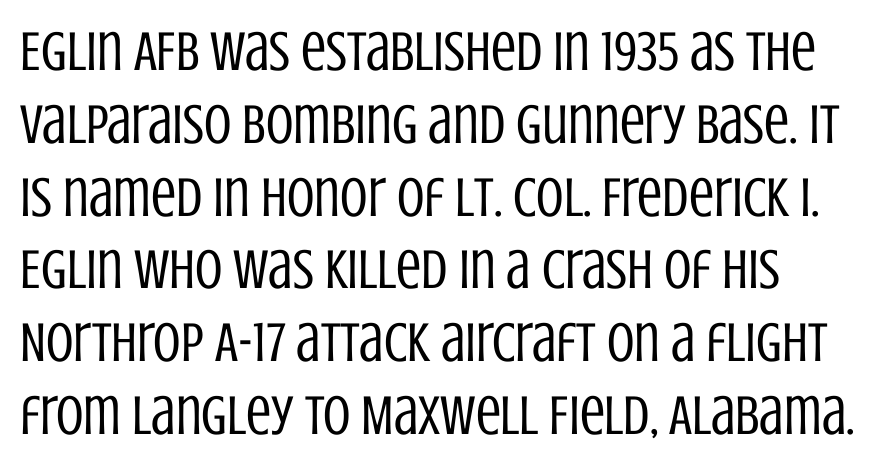
Weight: regular or lighter. Proportional: the letters do not fall into vertical columns. Leftover space on each line is placed entirely after the last word. You can tell it's not italic because the verticals are truly vertical. Each new line begins a customary step beneath the previous one. The type is set solid horizontally, with unmodified tracking.
